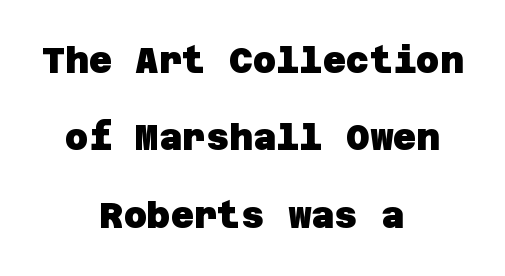
The image shows 36 px heavy sans-serif type; set centered, loose line spacing (2.15x), normal letter spacing, not underlined; low stroke contrast and a large x-height.
